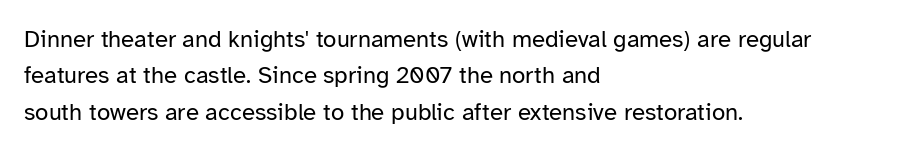
The foot of each line stays bare and open. These lines stack with their left ends in a neat column. Italic: no, the glyphs are upright roman. These lines sit exactly where default settings would place them.
